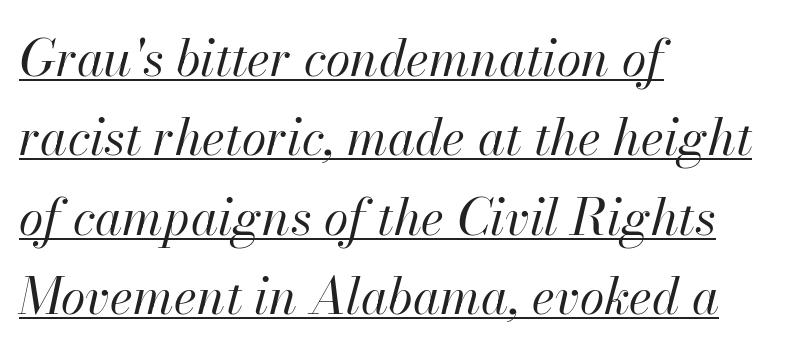
The font sits on the lighter half of the weight spectrum, regular included. Compared with undecorated copy, this sample adds a rule below the words. Does the leading feel generous? No, just average. Quick note: italic. The passage is arranged the way most books set body copy — flush left.
